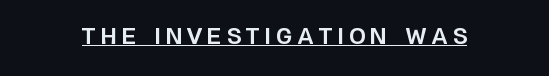
Q: Is the text bold? A: Yes.
Q: Is the text italic (slanted)? A: No, it is upright.
Q: Is the text underlined? A: Yes.
Q: Is the spacing between letters normal or unusually wide? A: Unusually wide.
